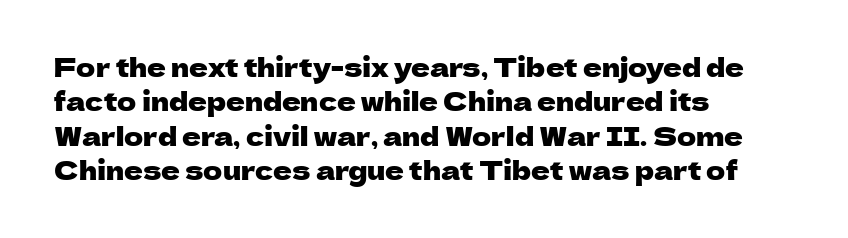
{"italic": "no", "underline": "no", "align": "left", "line_spacing": "normal", "line_spacing_ratio": 1.32, "letter_spacing": "normal", "letter_spacing_em": 0.0, "glyph_px": 26}
